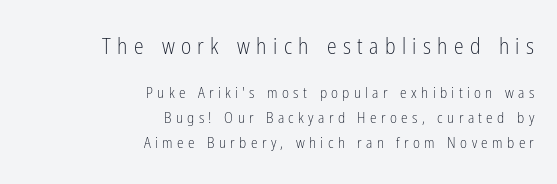
Q: Is the text bold? A: No.
Q: Is the text italic (slanted)? A: No, it is upright.
Q: Is the text underlined? A: No.
Q: How is the paragraph aligned? A: Right-aligned.
Q: Is the spacing between letters normal or unusually wide? A: Unusually wide.
Q: Is the spacing between lines tight, normal or loose? A: Normal.
Q: Which block of text is set in a larger size, the first (top) or the second (bottom)? A: The first (top) one.
